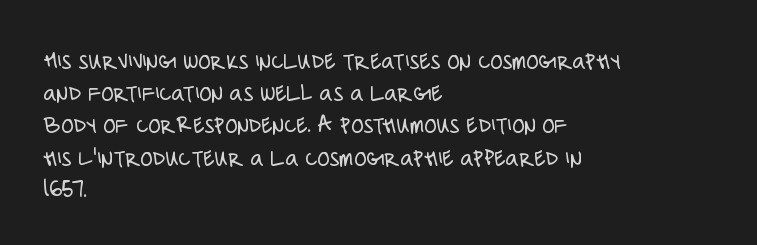
Q: Is the text bold? A: No.
Q: Is the text italic (slanted)? A: No, it is upright.
Q: Is the text underlined? A: No.
Q: How is the paragraph aligned? A: Left-aligned.
Q: Is the spacing between letters normal or unusually wide? A: Normal.
Q: Is the spacing between lines tight, normal or loose? A: Normal.
